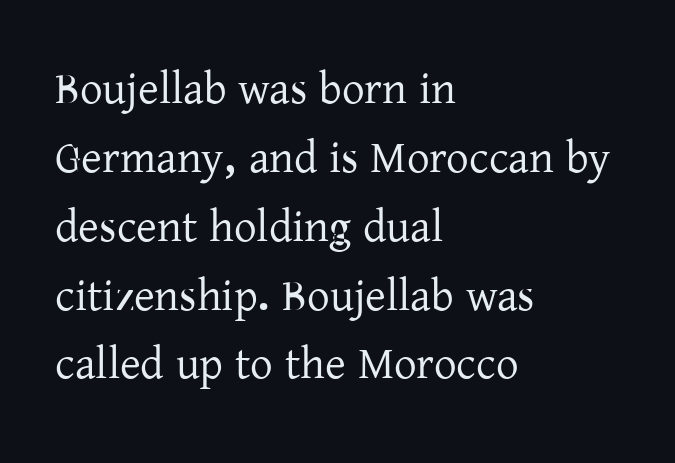
{"serif": "yes", "italic": "no", "width": "normal", "stroke_contrast": "low", "x_height": "medium", "monospaced": "no", "underline": "no", "align": "left", "line_spacing": "normal", "line_spacing_ratio": 1.53, "letter_spacing": "normal", "letter_spacing_em": 0.0, "glyph_px": 45}
